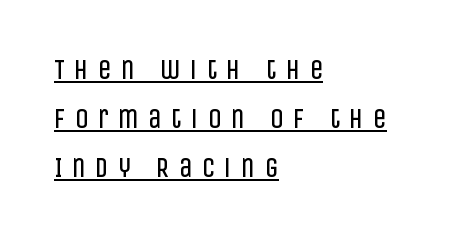
The ragged edge is on the right, which tells us the setting is flush left. Tracking value appears strongly positive — letters spread wide. Weight: regular or lighter. The typography opts for an upright posture over an oblique one. A rule runs beneath these lines of type.
